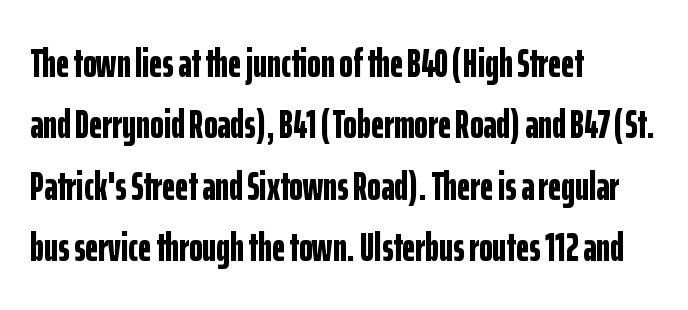
Q: Is the text bold? A: Yes.
Q: Is the text italic (slanted)? A: No, it is upright.
Q: Is the typeface a serif or a sans-serif typeface? A: Sans-serif.
Q: Is the text underlined? A: No.
Q: How is the paragraph aligned? A: Left-aligned.
Q: Is the spacing between letters normal or unusually wide? A: Normal.
Q: Is the spacing between lines tight, normal or loose? A: Normal.
Q: Width (condensed, normal, or wide)? A: Condensed.
Q: Stroke contrast? A: Low.
Q: x-height? A: Medium.
Q: Monospaced? A: No.
